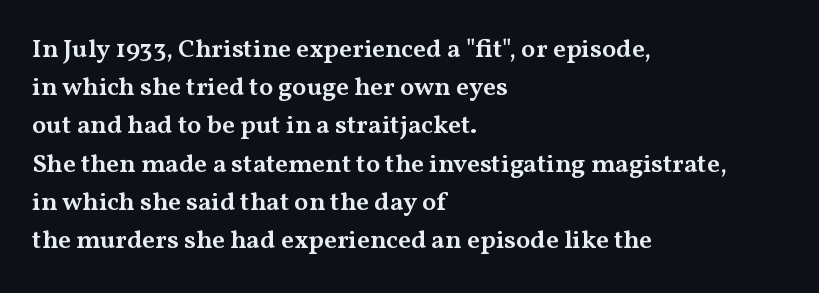
These lines keep a tight, regular rhythm from letter to letter. The rag falls on the right side of this text block. Glance below the letters and you will spot only blank space. Interline gaps are of average width in this sample.
